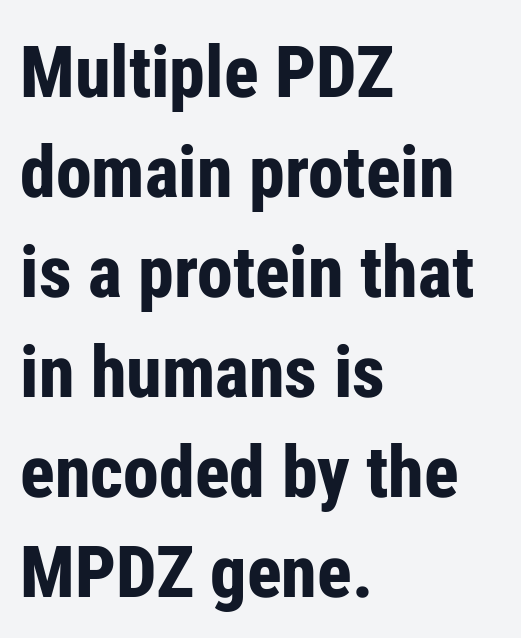
Q: Is the text bold? A: Yes.
Q: Is the text italic (slanted)? A: No, it is upright.
Q: Is the typeface a serif or a sans-serif typeface? A: Sans-serif.
Q: Is the text underlined? A: No.
Q: How is the paragraph aligned? A: Left-aligned.
Q: Is the spacing between letters normal or unusually wide? A: Normal.
Q: Is the spacing between lines tight, normal or loose? A: Normal.
Q: Width (condensed, normal, or wide)? A: Condensed.
Q: Stroke contrast? A: Low.
Q: x-height? A: Medium.
Q: Monospaced? A: No.
